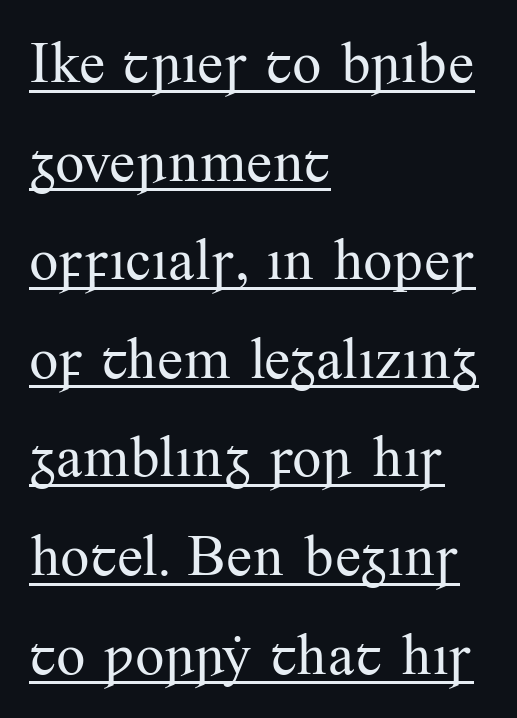
The image shows 58 px regular-weight serif type, upright; set left-aligned, normal line spacing (1.7x), normal letter spacing, underlined; medium stroke contrast and a small x-height.
